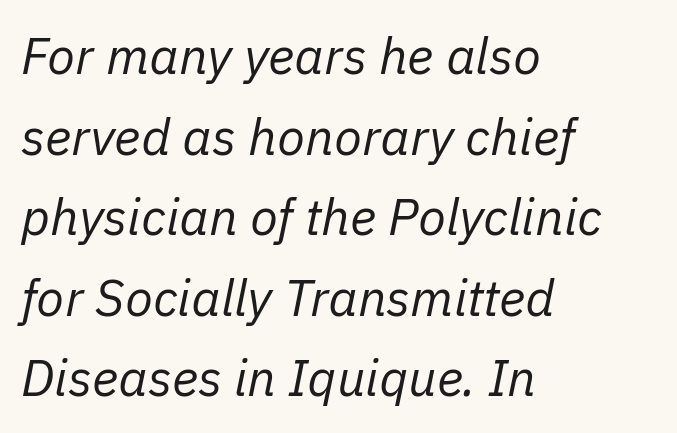
Reading down the block, your eye returns to a fixed left position each line. Is the letter spacing exaggerated? No — it looks like the ordinary default. Stroke mass is kept to a normal reading level or below. The font's italic variant was chosen for this text. This rendering features lettering with no underline. Compared with typical paragraphs, the rows here are spaced about the same.
